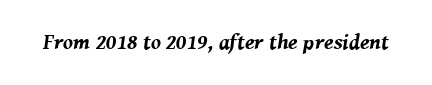
Q: Is the text bold? A: Yes.
Q: Is the text italic (slanted)? A: Yes, it leans right by about 8 degrees.
Q: Is the text underlined? A: No.
Q: Is the spacing between letters normal or unusually wide? A: Normal.
